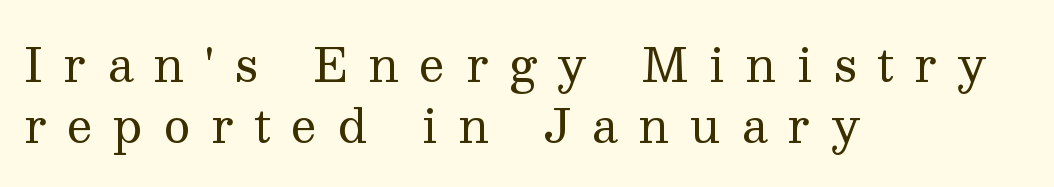
Q: Is the text bold? A: No.
Q: Is the text italic (slanted)? A: No, it is upright.
Q: Is the typeface a serif or a sans-serif typeface? A: Serif.
Q: Is the text underlined? A: No.
Q: How is the paragraph aligned? A: Left-aligned.
Q: Is the spacing between letters normal or unusually wide? A: Unusually wide.
Q: Is the spacing between lines tight, normal or loose? A: Normal.
Q: Width (condensed, normal, or wide)? A: Normal.
Q: Stroke contrast? A: Medium.
Q: x-height? A: Medium.
Q: Monospaced? A: No.
